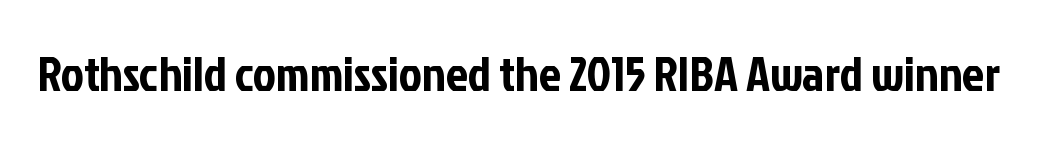
{"serif": "no", "italic": "no", "width": "condensed", "stroke_contrast": "low", "x_height": "medium", "monospaced": "no", "underline": "no", "letter_spacing": "normal", "letter_spacing_em": 0.0, "glyph_px": 49}
